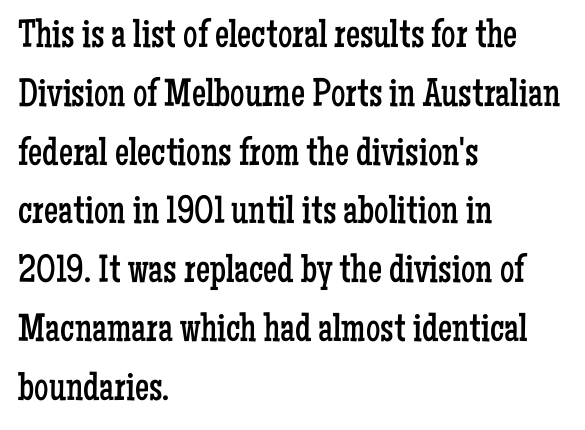
Q: Is the text bold? A: No.
Q: Is the text italic (slanted)? A: No, it is upright.
Q: Is the typeface a serif or a sans-serif typeface? A: Serif.
Q: Is the text underlined? A: No.
Q: How is the paragraph aligned? A: Left-aligned.
Q: Is the spacing between letters normal or unusually wide? A: Normal.
Q: Is the spacing between lines tight, normal or loose? A: Normal.
Q: Width (condensed, normal, or wide)? A: Condensed.
Q: Stroke contrast? A: Low.
Q: x-height? A: Medium.
Q: Monospaced? A: No.
